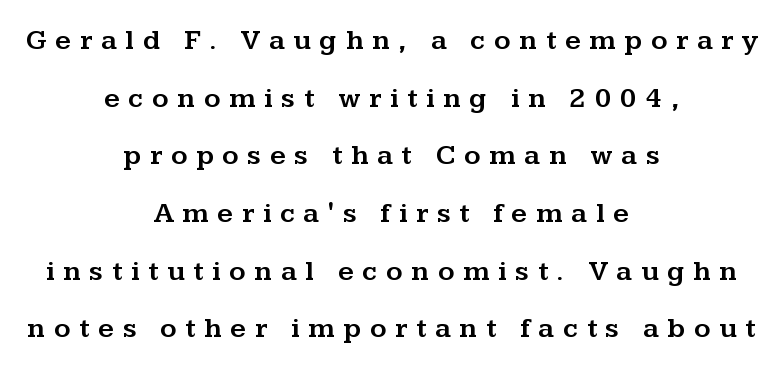
No italicization has been applied; the sample stays upright. Nobody drew a line under any word here. Here the designer chose a conventional face with non-uniform glyph widths. The lines in this sample share a center point and differ in where they start and stop. Check where the strokes stop: tiny serifs finish them off. Whoever set this chose breathing room over compactness in the vertical rhythm.
